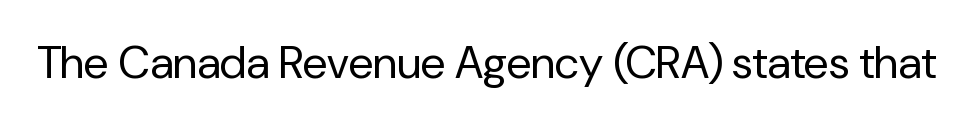
Q: Is the text bold? A: No.
Q: Is the text italic (slanted)? A: No, it is upright.
Q: Is the typeface a serif or a sans-serif typeface? A: Sans-serif.
Q: Is the text underlined? A: No.
Q: Is the spacing between letters normal or unusually wide? A: Normal.
Q: Width (condensed, normal, or wide)? A: Normal.
Q: Stroke contrast? A: Low.
Q: x-height? A: Medium.
Q: Monospaced? A: No.
